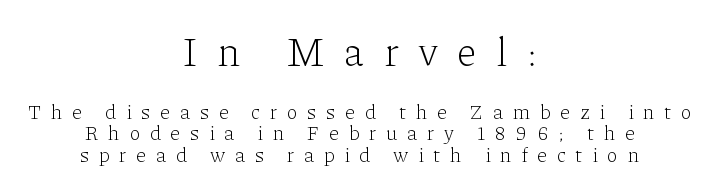
Caption: expanded tracking, letters set apart. The passage shown is not bold in any degree. Each letter keeps its own natural width here, so spacing adapts to shape. Students, observe: this is what under-led, compact text looks like. Style check: upright. The designer gave the opening block more size than the closing block.
